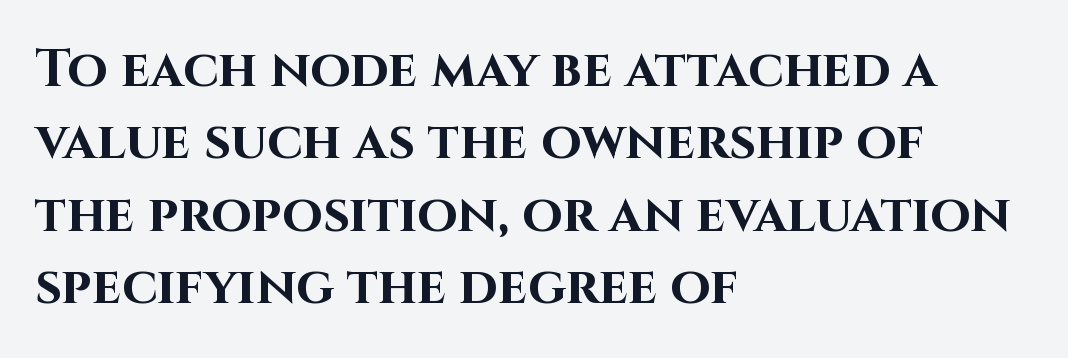
{"serif": "no", "italic": "no", "bold": "yes", "weight": "bold", "width": "normal", "stroke_contrast": "high", "x_height": "large", "monospaced": "no", "underline": "no", "align": "left", "line_spacing": "normal", "line_spacing_ratio": 1.39, "letter_spacing": "normal", "letter_spacing_em": 0.0, "glyph_px": 52}
